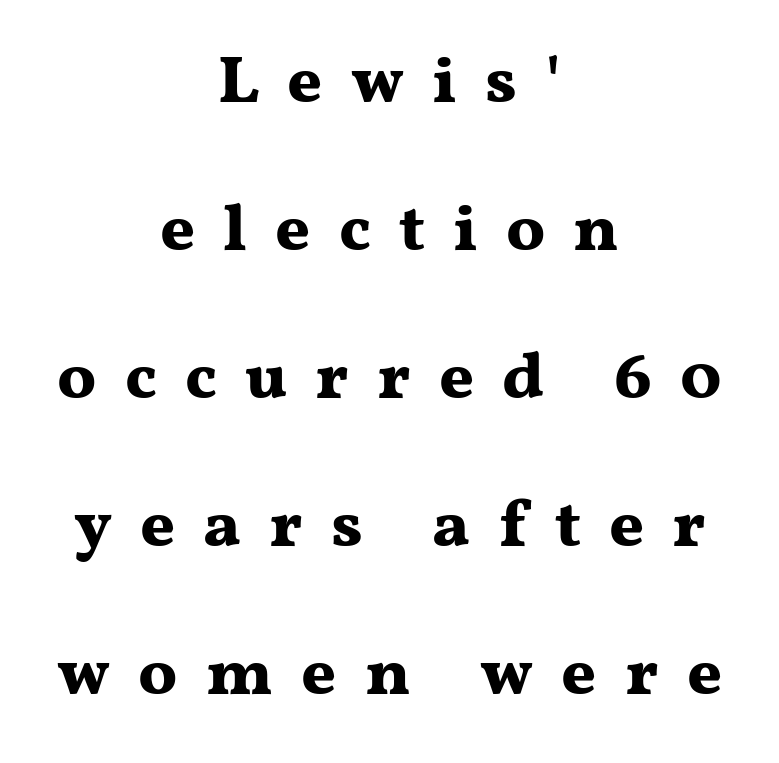
Quick note: underline off. A typesetter would call this proportional, since set widths differ per character. Does the lettering tilt? It doesn't — this is upright. The letters are spread apart with noticeably loose tracking.
